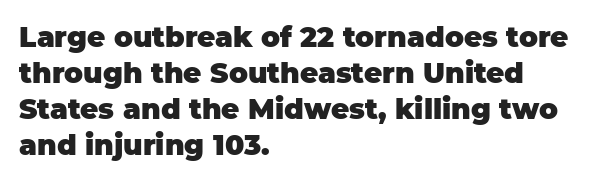
{"serif": "no", "italic": "no", "bold": "yes", "weight": "heavy", "width": "normal", "stroke_contrast": "low", "x_height": "large", "monospaced": "no", "underline": "no", "align": "left", "line_spacing": "normal", "line_spacing_ratio": 1.28, "letter_spacing": "normal", "letter_spacing_em": 0.0, "glyph_px": 28}
